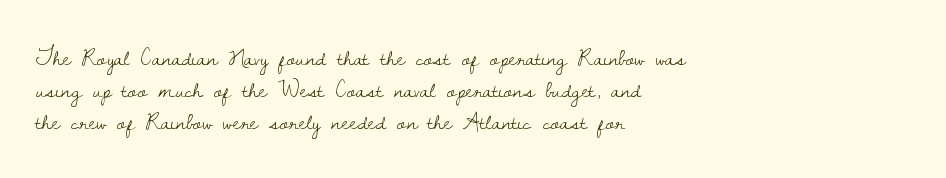
{"bold": "no", "underline": "no", "align": "left", "line_spacing": "normal", "line_spacing_ratio": 1.28, "letter_spacing": "normal", "letter_spacing_em": 0.0, "glyph_px": 25}
